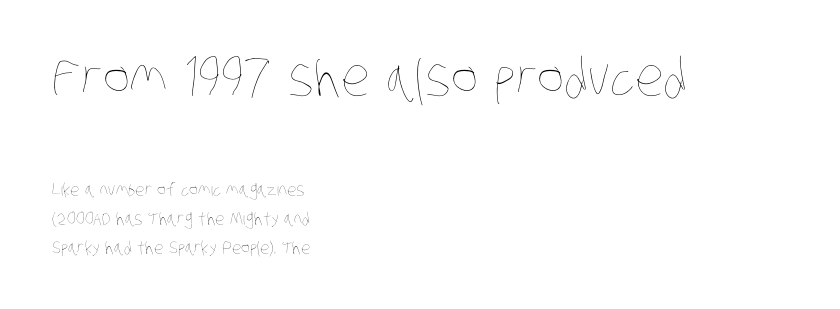
Q: Is the text bold? A: No.
Q: Is the text underlined? A: No.
Q: How is the paragraph aligned? A: Left-aligned.
Q: Is the spacing between letters normal or unusually wide? A: Normal.
Q: Is the spacing between lines tight, normal or loose? A: Normal.
Q: Which block of text is set in a larger size, the first (top) or the second (bottom)? A: The first (top) one.
Q: Width (condensed, normal, or wide)? A: Condensed.
Q: Stroke contrast? A: Low.
Q: x-height? A: Large.
Q: Monospaced? A: No.
